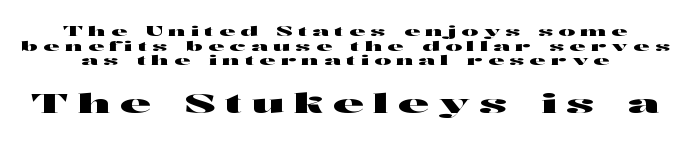
Q: Is the text italic (slanted)? A: No, it is upright.
Q: Is the text underlined? A: No.
Q: Is the spacing between letters normal or unusually wide? A: Unusually wide.
Q: Is the spacing between lines tight, normal or loose? A: Tight.
Q: Which block of text is set in a larger size, the first (top) or the second (bottom)? A: The second (bottom) one.
